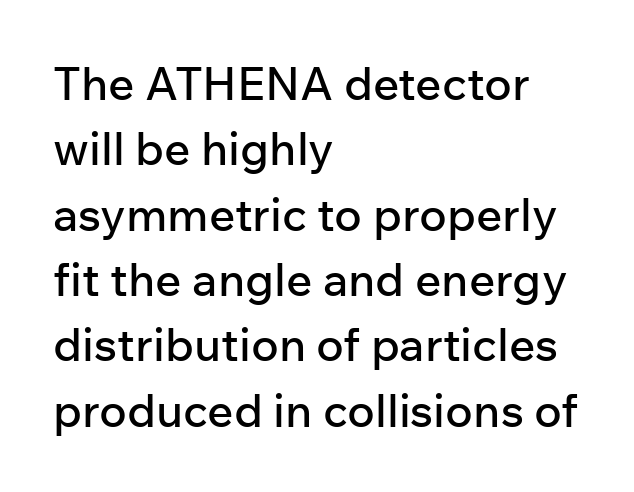
The image shows 46 px sans-serif type, upright; set left-aligned, normal line spacing (1.42x), normal letter spacing, not underlined; low stroke contrast and a medium x-height.
